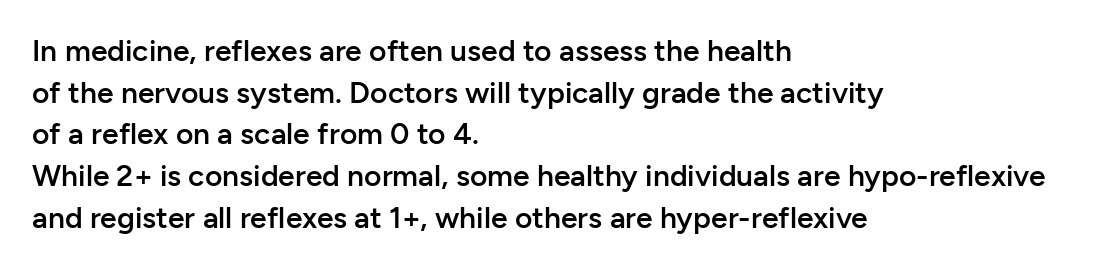
Q: Is the text bold? A: Semi-bold.
Q: Is the text italic (slanted)? A: No, it is upright.
Q: Is the typeface a serif or a sans-serif typeface? A: Sans-serif.
Q: Is the text underlined? A: No.
Q: How is the paragraph aligned? A: Left-aligned.
Q: Is the spacing between letters normal or unusually wide? A: Normal.
Q: Is the spacing between lines tight, normal or loose? A: Normal.
Q: Width (condensed, normal, or wide)? A: Normal.
Q: Stroke contrast? A: Low.
Q: x-height? A: Medium.
Q: Monospaced? A: No.
